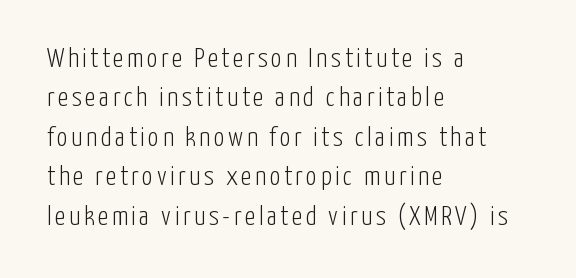
Q: Is the text bold? A: No.
Q: Is the text italic (slanted)? A: No, it is upright.
Q: Is the text underlined? A: No.
Q: How is the paragraph aligned? A: Left-aligned.
Q: Is the spacing between lines tight, normal or loose? A: Normal.
